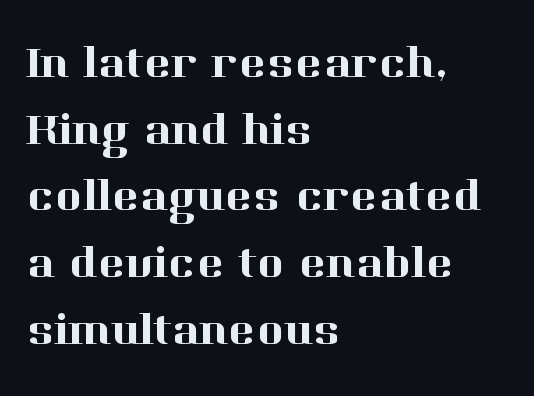
{"serif": "yes", "italic": "no", "width": "normal", "stroke_contrast": "high", "x_height": "medium", "monospaced": "no", "underline": "no", "align": "left", "line_spacing": "normal", "line_spacing_ratio": 1.45, "letter_spacing": "normal", "letter_spacing_em": 0.0, "glyph_px": 46}
